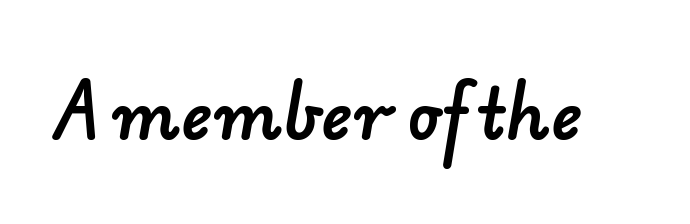
Q: Is the typeface a serif or a sans-serif typeface? A: Sans-serif.
Q: Is the text underlined? A: No.
Q: Is the spacing between letters normal or unusually wide? A: Normal.
Q: Width (condensed, normal, or wide)? A: Normal.
Q: Stroke contrast? A: Low.
Q: x-height? A: Small.
Q: Monospaced? A: No.
